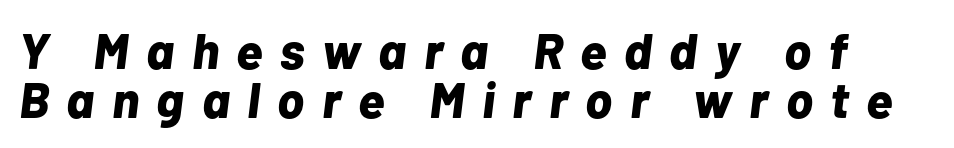
Q: Is the text bold? A: Yes.
Q: Is the text italic (slanted)? A: Yes, it leans right by about 7 degrees.
Q: Is the text underlined? A: No.
Q: Is the spacing between letters normal or unusually wide? A: Unusually wide.
Q: Is the spacing between lines tight, normal or loose? A: Tight.
Q: Width (condensed, normal, or wide)? A: Normal.
Q: Stroke contrast? A: Low.
Q: x-height? A: Medium.
Q: Monospaced? A: No.
